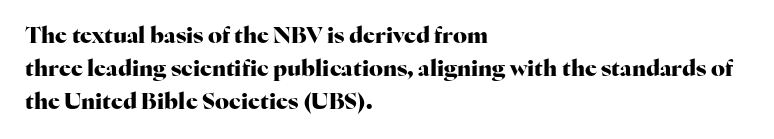
Nobody touched the tracking dial on this one. Alignment: flush left. Tall strokes in this sample are plumb rather than angled. Weight: bold.
